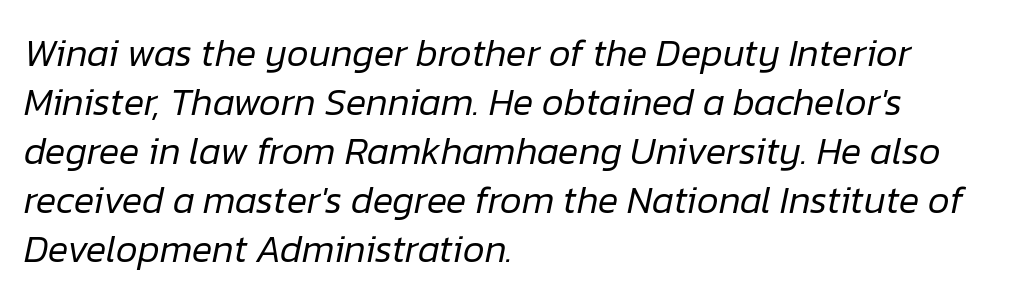
The image shows 38 px regular-weight type, italic (leaning right); set left-aligned, normal line spacing (1.29x), normal letter spacing, not underlined; low stroke contrast and a medium x-height.
